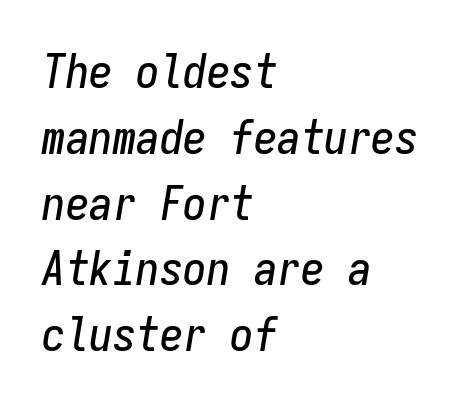
The whole block is typeset with a tilt. The rendering anchors every line to the left-hand side. Looks like terminal output: every glyph gets an equal slot. The letters sit at their default tracking, neither squeezed nor spread.
